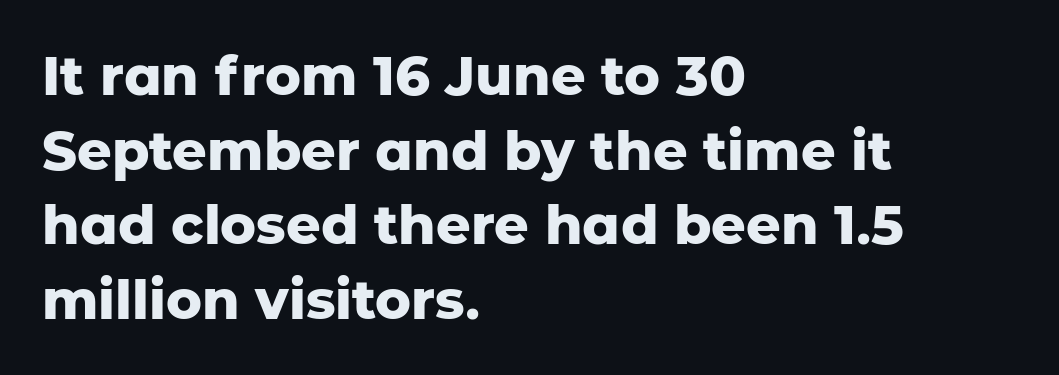
The image shows 54 px heavy sans-serif type, upright; set left-aligned, normal line spacing (1.38x), normal letter spacing, not underlined; low stroke contrast and a medium x-height.
